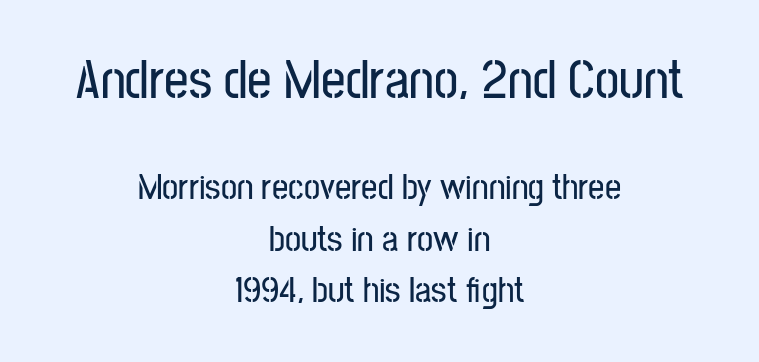
Q: Is the text italic (slanted)? A: No, it is upright.
Q: Is the typeface a serif or a sans-serif typeface? A: Sans-serif.
Q: Is the text underlined? A: No.
Q: How is the paragraph aligned? A: Centered.
Q: Is the spacing between letters normal or unusually wide? A: Normal.
Q: Is the spacing between lines tight, normal or loose? A: Normal.
Q: Which block of text is set in a larger size, the first (top) or the second (bottom)? A: The first (top) one.
Q: Width (condensed, normal, or wide)? A: Condensed.
Q: Stroke contrast? A: Low.
Q: x-height? A: Medium.
Q: Monospaced? A: No.
